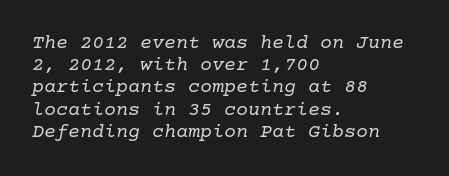
The face used here has a pronounced slope to its letters. The font is comparable to plain body text, perhaps lighter. The strip under each line holds only bare page. The block of text is dense from top to bottom, with scant space between rows.
